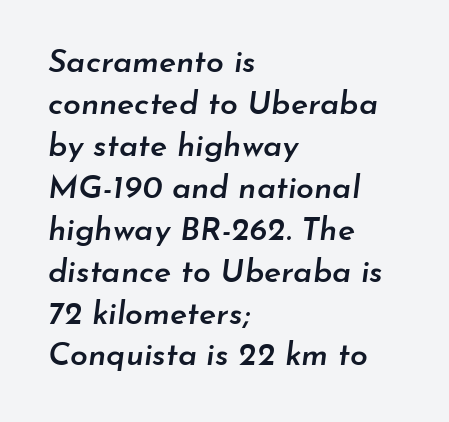
The image shows 32 px semibold type, italic (leaning right); set left-aligned, normal line spacing (1.31x), normal letter spacing, not underlined; low stroke contrast and a small x-height.
